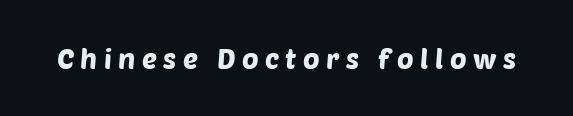
The image shows 28 px sans-serif type; set unusually wide letter spacing (+0.23 em), not underlined; low stroke contrast and a large x-height.
